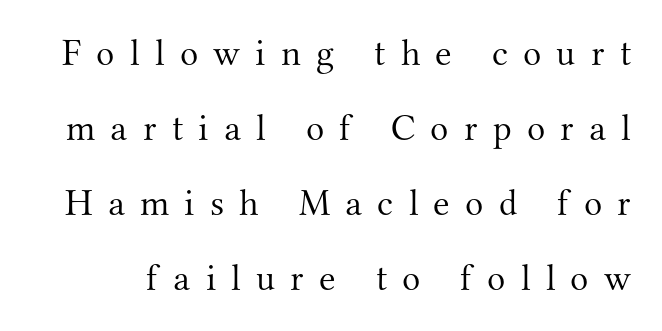
The face looks like a standard text weight, possibly lighter. Think of a printed novel: that variable character pitch is what you see here. The passage shown is typeset with a serif family. Notice how the stems are strictly vertical — no italics here.
